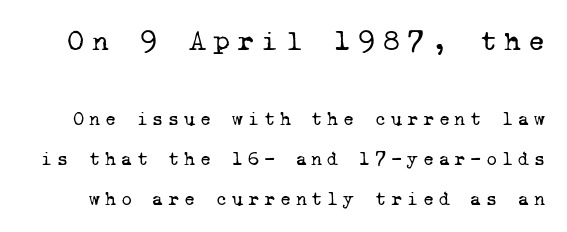
Q: Is the text bold? A: No.
Q: Is the typeface a serif or a sans-serif typeface? A: Serif.
Q: Is the text underlined? A: No.
Q: Is the spacing between letters normal or unusually wide? A: Unusually wide.
Q: Is the spacing between lines tight, normal or loose? A: Loose.
Q: Which block of text is set in a larger size, the first (top) or the second (bottom)? A: The first (top) one.
Q: Width (condensed, normal, or wide)? A: Normal.
Q: Stroke contrast? A: Low.
Q: x-height? A: Medium.
Q: Monospaced? A: Yes.
